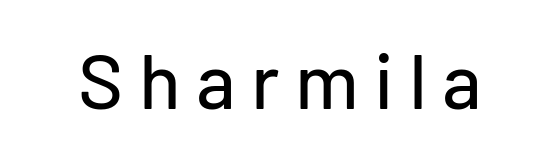
How are the letters spaced? Widely, with obvious added tracking. A typesetter would call this proportional, since set widths differ per character. Bare-footed words on every line. Stroke terminals: plain, sans-serif.
